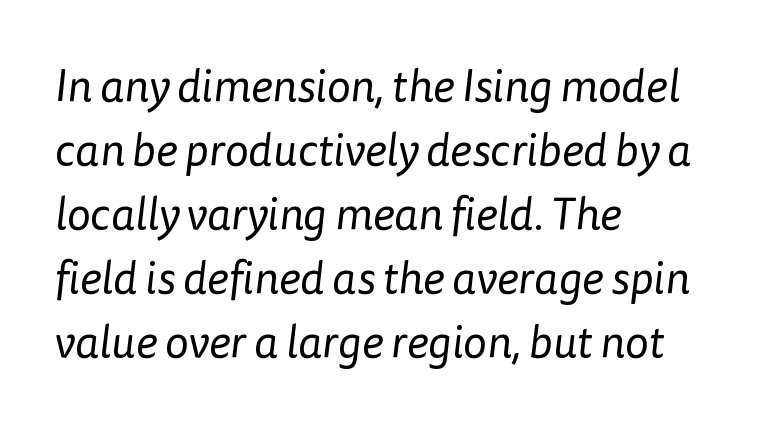
Q: Is the text bold? A: No.
Q: Is the typeface a serif or a sans-serif typeface? A: Sans-serif.
Q: Is the text underlined? A: No.
Q: How is the paragraph aligned? A: Left-aligned.
Q: Is the spacing between letters normal or unusually wide? A: Normal.
Q: Is the spacing between lines tight, normal or loose? A: Normal.
Q: Width (condensed, normal, or wide)? A: Normal.
Q: Stroke contrast? A: Low.
Q: x-height? A: Medium.
Q: Monospaced? A: No.
